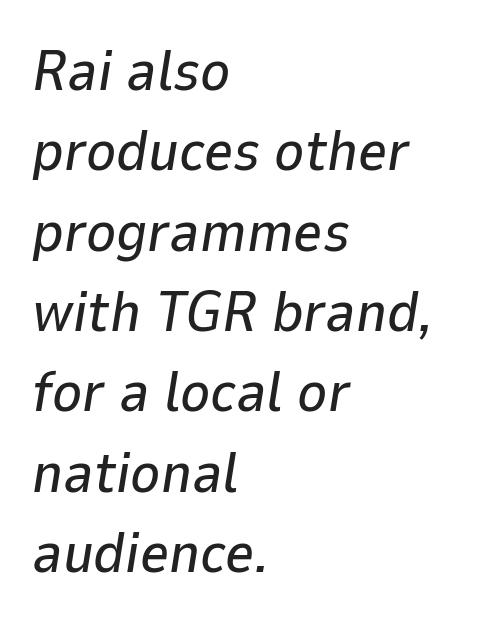
Q: Is the text italic (slanted)? A: Yes, it leans right by about 9 degrees.
Q: Is the text underlined? A: No.
Q: How is the paragraph aligned? A: Left-aligned.
Q: Is the spacing between letters normal or unusually wide? A: Normal.
Q: Is the spacing between lines tight, normal or loose? A: Normal.
Q: Width (condensed, normal, or wide)? A: Normal.
Q: Stroke contrast? A: Low.
Q: x-height? A: Medium.
Q: Monospaced? A: No.
